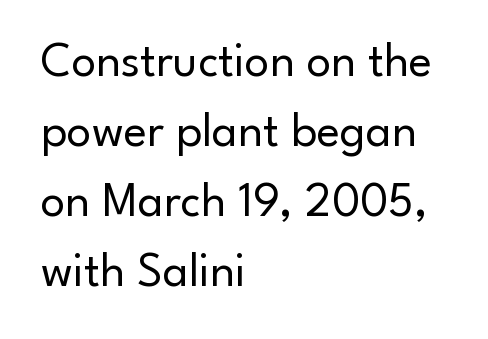
Rule under the text: the space is simply empty. Each stroke keeps to a modest, everyday thickness or less. Horizontal alignment here is leftward, the default for most running prose. You could not count columns in this text — the font is proportionally spaced. Serif or sans? Sans — the stroke terminals are bare. Caption: standard tracking, unaltered.
